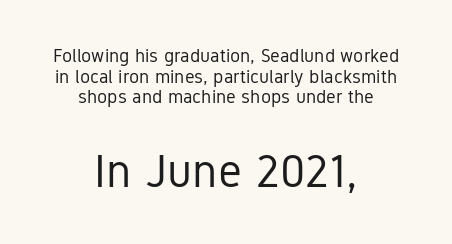
The image shows 47 px regular-weight, condensed sans-serif type, upright; set centered, tight line spacing (1.08x), normal letter spacing, not underlined; the second (bottom) block is 2.47x larger; low stroke contrast and a medium x-height.
